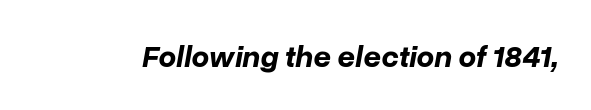
The face used here is proportionally spaced, like ordinary book or web type. You can tell it's italic because the verticals aren't actually vertical. Is the letter spacing exaggerated? No — it looks like the ordinary default. The font is running at its bold setting.
